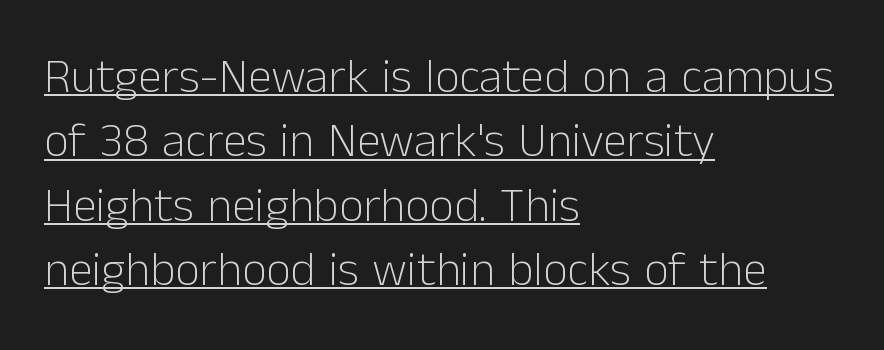
{"serif": "no", "italic": "no", "bold": "no", "weight": "light", "width": "normal", "stroke_contrast": "low", "x_height": "medium", "monospaced": "no", "underline": "yes", "align": "left", "line_spacing": "normal", "line_spacing_ratio": 1.34, "letter_spacing": "normal", "letter_spacing_em": 0.0, "glyph_px": 48}
